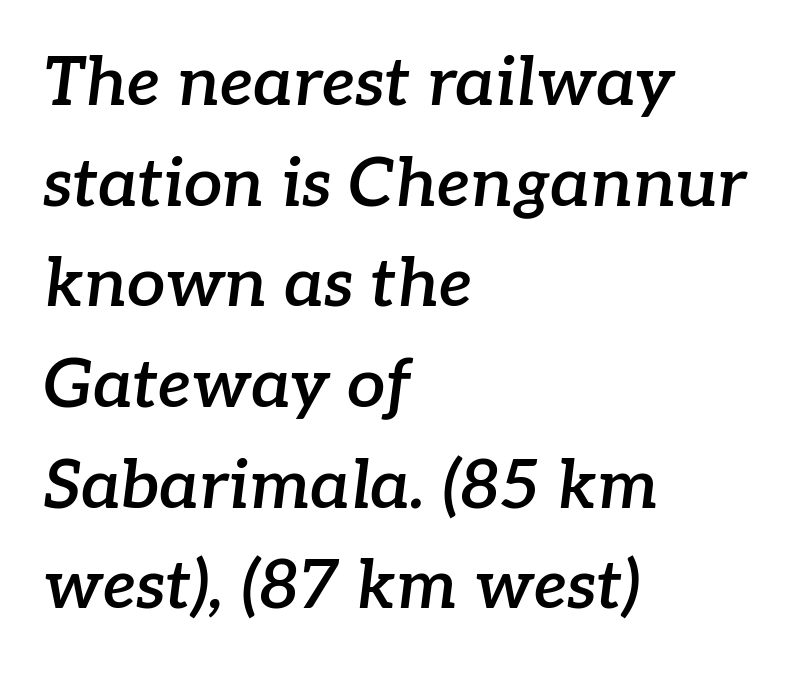
Underlining? Definitely not there. When letters slant like this, we call the style italic. The glyphs have the mass of a demibold cut, below bold. You can tell from the footed stems that serif type was used. This sample has the flowing, uneven cadence of proportional lettering.
